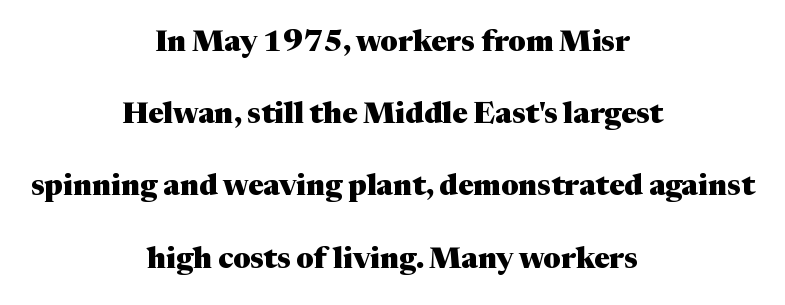
The image shows 29 px heavy serif type, upright; set centered, loose line spacing (2.49x), normal letter spacing, not underlined; medium stroke contrast and a medium x-height.
